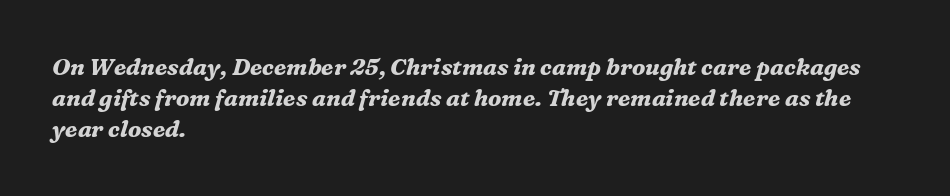
The image shows 23 px bold type, italic (leaning right); set left-aligned, normal line spacing (1.35x), normal letter spacing, not underlined.
